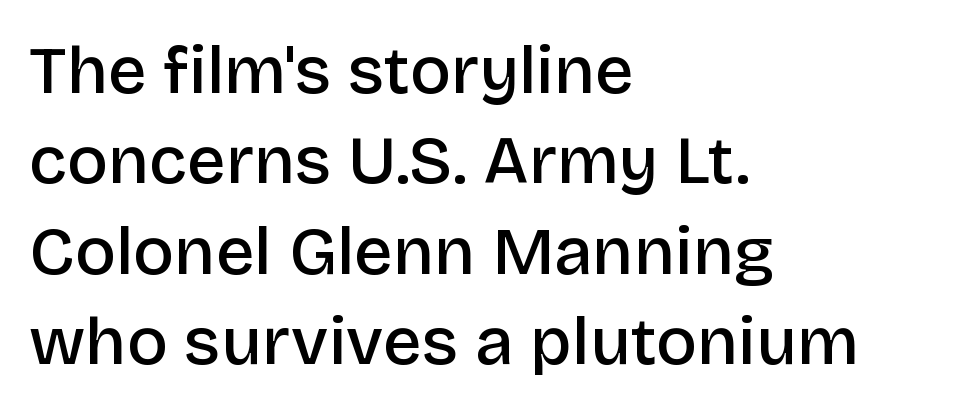
The image shows 68 px semibold sans-serif type, upright; set left-aligned, normal line spacing (1.33x), normal letter spacing, not underlined; low stroke contrast and a large x-height.
